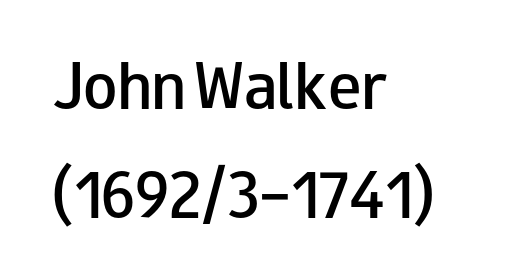
The image shows 56 px semibold, wide sans-serif type, upright; set left-aligned, loose line spacing (1.95x), normal letter spacing, not underlined; low stroke contrast and a small x-height.
